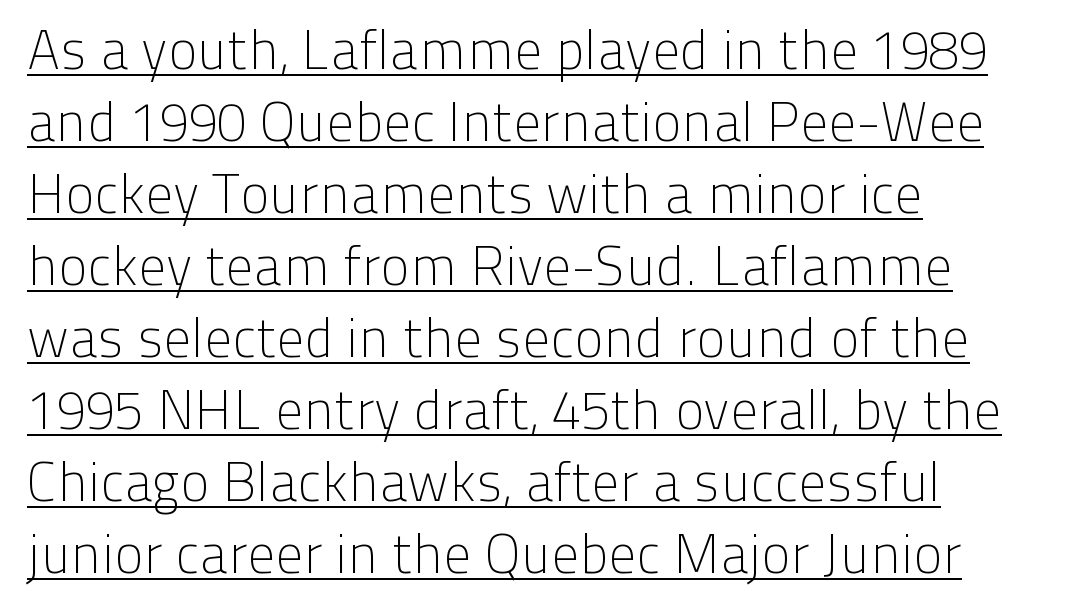
{"serif": "no", "italic": "no", "bold": "no", "weight": "light", "width": "normal", "stroke_contrast": "low", "x_height": "medium", "monospaced": "no", "underline": "yes", "align": "left", "line_spacing": "normal", "line_spacing_ratio": 1.31, "letter_spacing": "normal", "letter_spacing_em": 0.0, "glyph_px": 55}
